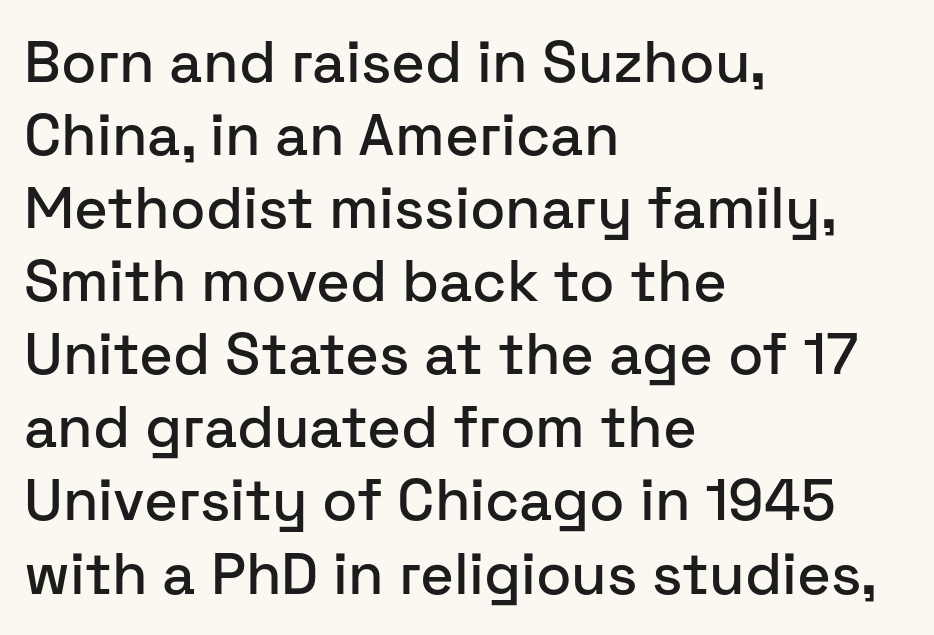
The image shows 58 px sans-serif type, upright; set left-aligned, normal line spacing (1.26x), normal letter spacing, not underlined; low stroke contrast and a medium x-height.
